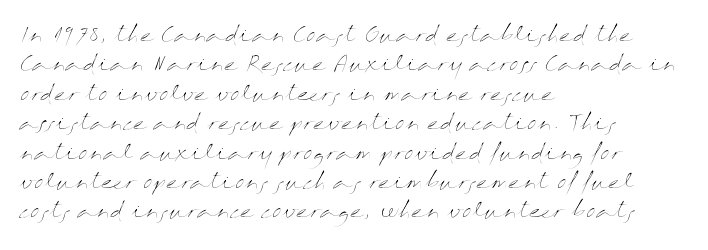
A clean baseline with only descenders dipping below it. Honestly, the row spacing looks completely unremarkable. Is this a heavy cut? Hardly; it is regular or lighter.
